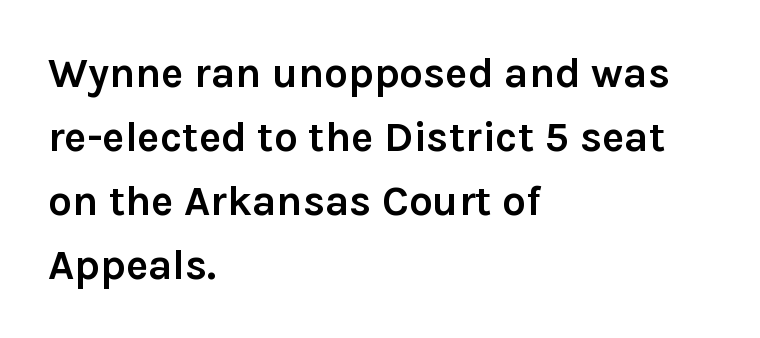
The image shows 42 px semibold sans-serif type, upright; set left-aligned, normal line spacing (1.52x), normal letter spacing, not underlined; low stroke contrast and a medium x-height.
